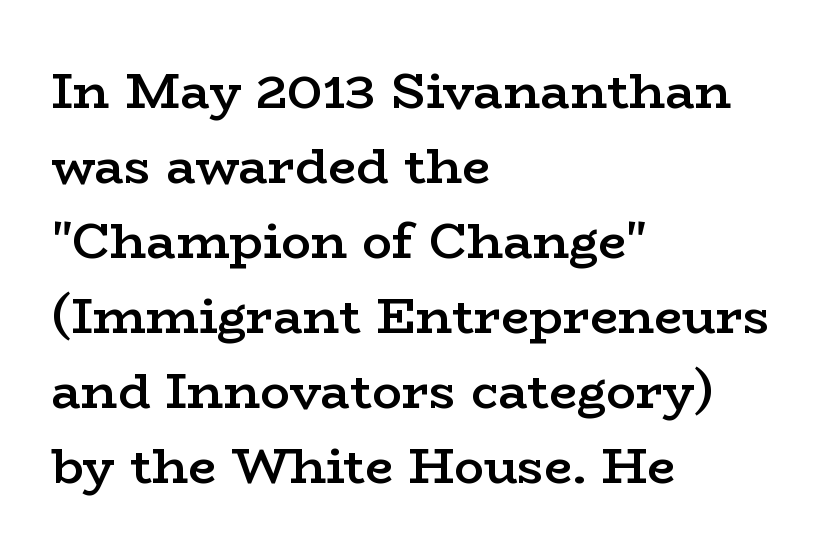
Q: Is the text bold? A: Semi-bold.
Q: Is the text italic (slanted)? A: No, it is upright.
Q: Is the typeface a serif or a sans-serif typeface? A: Serif.
Q: Is the text underlined? A: No.
Q: How is the paragraph aligned? A: Left-aligned.
Q: Is the spacing between letters normal or unusually wide? A: Normal.
Q: Is the spacing between lines tight, normal or loose? A: Normal.
Q: Width (condensed, normal, or wide)? A: Wide.
Q: Stroke contrast? A: Low.
Q: x-height? A: Medium.
Q: Monospaced? A: No.
